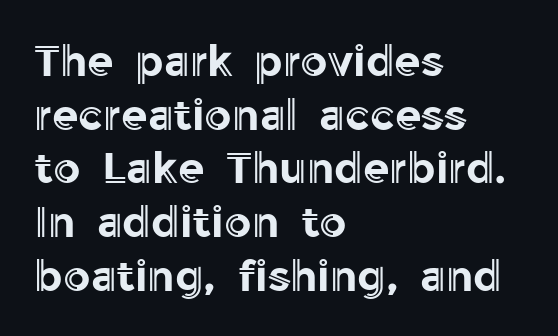
The rendering uses natural spacing where letterforms have individual widths. Rule under the text: the space is simply empty. Horizontal alignment here is leftward, the default for most running prose. Vertical strokes here are truly vertical. How are the letters spaced? Ordinarily, with no added tracking. This block has exactly the height ordinary leading produces.
